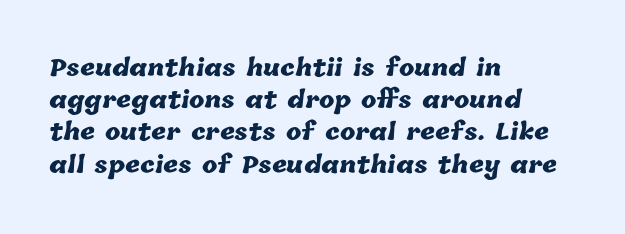
The image shows 23 px bold type; set left-aligned, normal line spacing (1.4x), normal letter spacing, not underlined.
